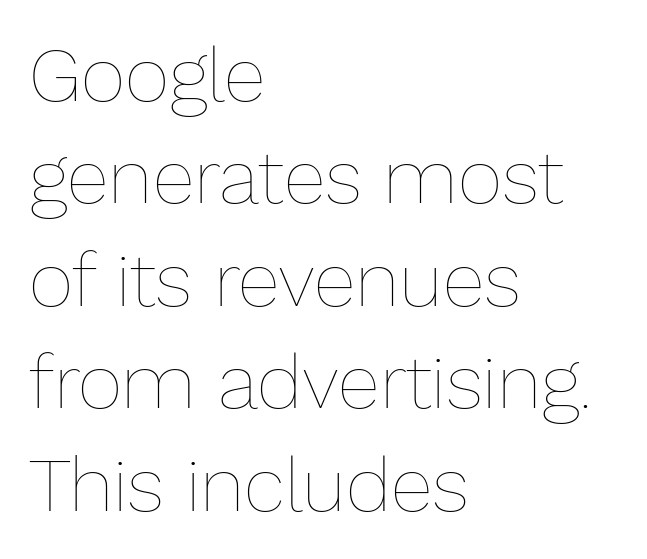
{"italic": "no", "bold": "no", "weight": "thin", "width": "normal", "stroke_contrast": "low", "x_height": "medium", "monospaced": "no", "underline": "no", "align": "left", "line_spacing": "normal", "line_spacing_ratio": 1.33, "letter_spacing": "normal", "letter_spacing_em": 0.0, "glyph_px": 77}
